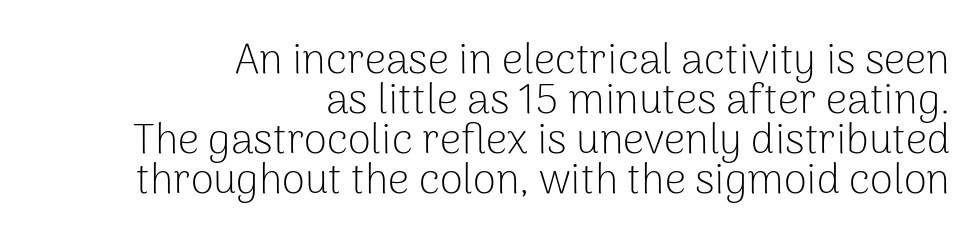
{"serif": "no", "italic": "no", "bold": "no", "weight": "light", "width": "normal", "stroke_contrast": "low", "x_height": "medium", "monospaced": "no", "underline": "no", "align": "right", "line_spacing": "tight", "line_spacing_ratio": 0.95, "letter_spacing": "normal", "letter_spacing_em": 0.0, "glyph_px": 42}
